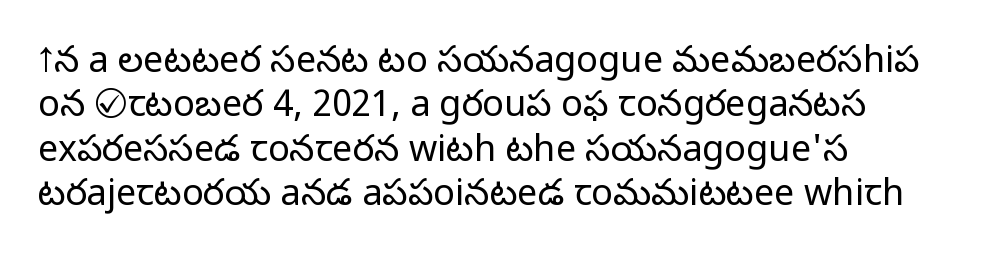
Q: Is the text bold? A: No.
Q: Is the text italic (slanted)? A: No, it is upright.
Q: Is the typeface a serif or a sans-serif typeface? A: Sans-serif.
Q: Is the text underlined? A: No.
Q: How is the paragraph aligned? A: Left-aligned.
Q: Is the spacing between letters normal or unusually wide? A: Normal.
Q: Width (condensed, normal, or wide)? A: Normal.
Q: Stroke contrast? A: Low.
Q: x-height? A: Medium.
Q: Monospaced? A: No.
